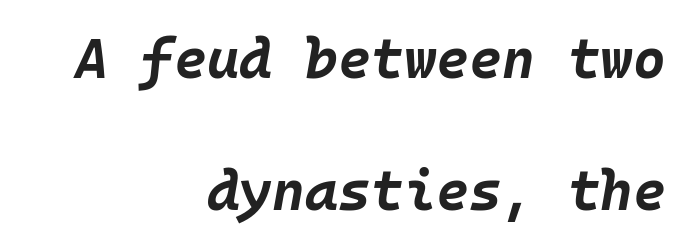
How would I describe the line gaps? Wide and relaxed. Italic? Definitely — the glyphs are oblique. Summary of weight: heavy, a full bold. Observe the ordinary spacing: letters are neighbours, not strangers. The rendering uses typewriter-style spacing with identical character cells.
